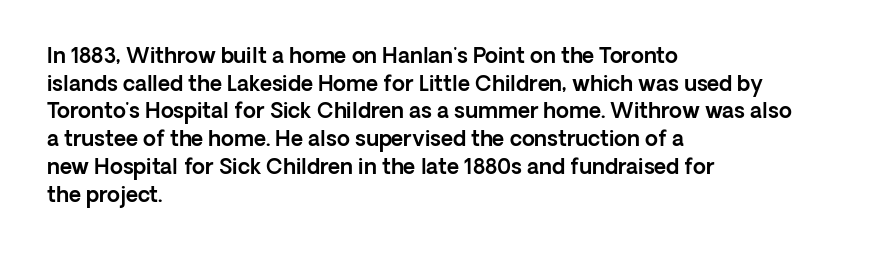
{"italic": "no", "underline": "no", "align": "left", "line_spacing": "normal", "line_spacing_ratio": 1.32, "letter_spacing": "normal", "letter_spacing_em": 0.0, "glyph_px": 21}
